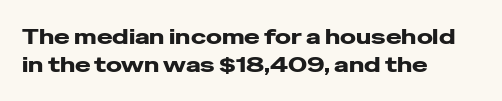
{"italic": "no", "bold": "yes", "underline": "no", "align": "left", "line_spacing": "normal", "line_spacing_ratio": 1.31, "letter_spacing": "normal", "letter_spacing_em": 0.0, "glyph_px": 21}
